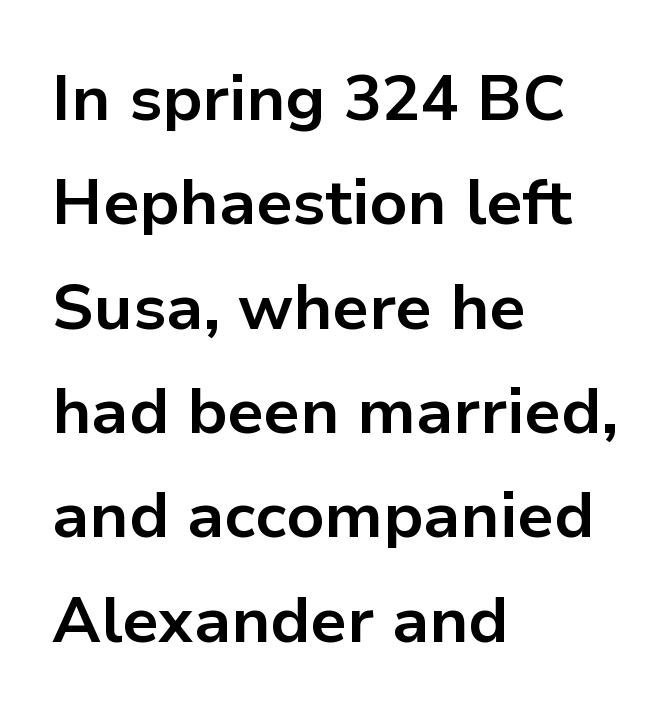
Line spacing here is normal. Horizontal alignment here is leftward, the default for most running prose. Do the characters align in a grid? No, the font is proportional. The typeface chosen for these lines omits serifs.
